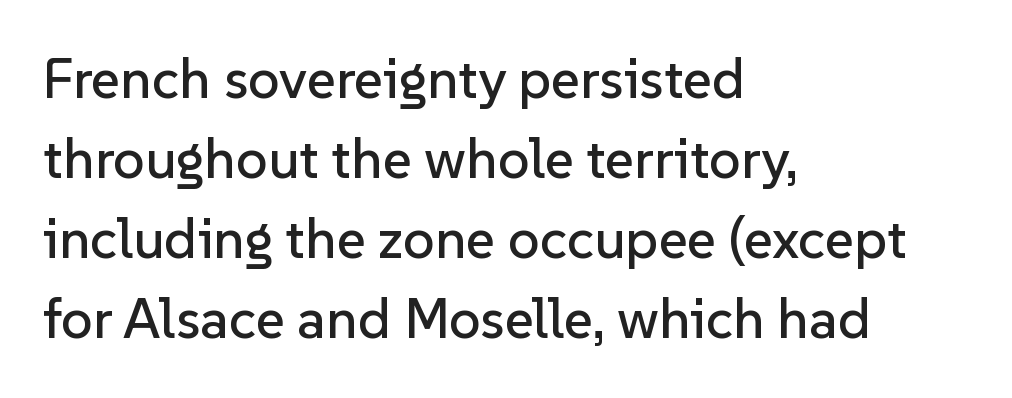
Type without underlining. Short note: letters normally spaced. The block of text has a typical density, with ordinary space between rows. This sample has the flowing, uneven cadence of proportional lettering.
